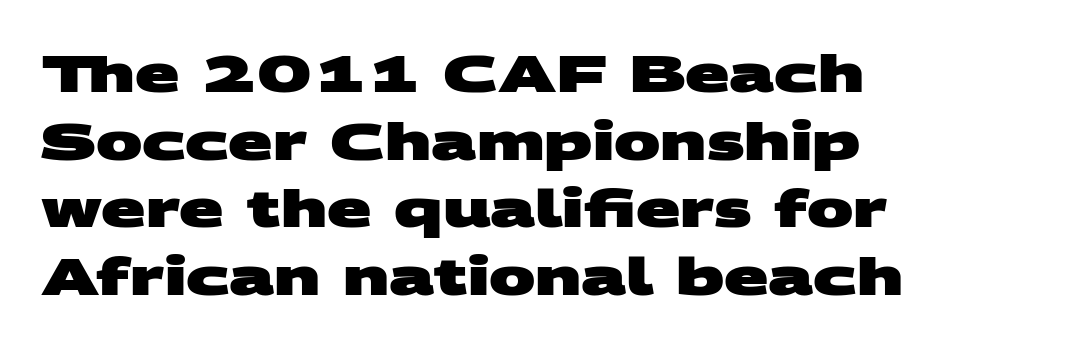
Q: Is the text bold? A: Yes.
Q: Is the typeface a serif or a sans-serif typeface? A: Sans-serif.
Q: Is the text underlined? A: No.
Q: How is the paragraph aligned? A: Left-aligned.
Q: Is the spacing between letters normal or unusually wide? A: Normal.
Q: Is the spacing between lines tight, normal or loose? A: Normal.
Q: Width (condensed, normal, or wide)? A: Wide.
Q: Stroke contrast? A: Medium.
Q: x-height? A: Large.
Q: Monospaced? A: No.
